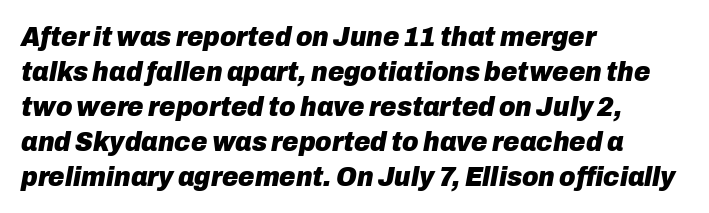
Q: Is the text bold? A: Yes.
Q: Is the text italic (slanted)? A: Yes, it leans right by about 10 degrees.
Q: Is the text underlined? A: No.
Q: How is the paragraph aligned? A: Left-aligned.
Q: Is the spacing between letters normal or unusually wide? A: Normal.
Q: Is the spacing between lines tight, normal or loose? A: Normal.
Q: Width (condensed, normal, or wide)? A: Normal.
Q: Stroke contrast? A: Low.
Q: x-height? A: Medium.
Q: Monospaced? A: No.
